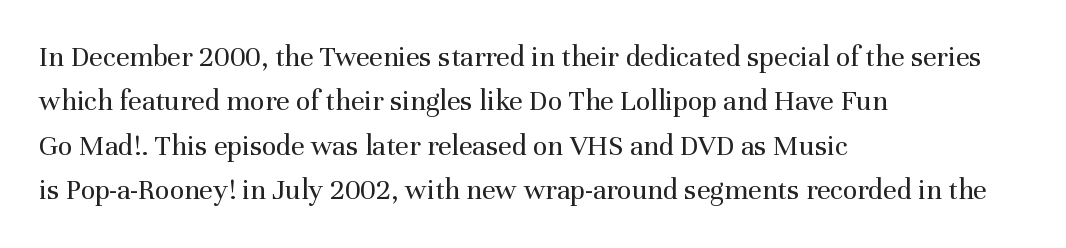
The image shows 30 px regular-weight serif type, upright; set left-aligned, normal line spacing (1.48x), normal letter spacing, not underlined; medium stroke contrast and a medium x-height.
